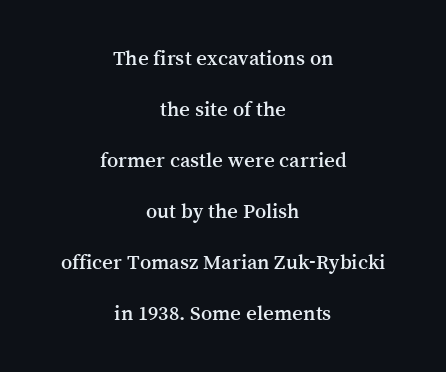
Q: Is the text italic (slanted)? A: No, it is upright.
Q: Is the text underlined? A: No.
Q: How is the paragraph aligned? A: Centered.
Q: Is the spacing between letters normal or unusually wide? A: Normal.
Q: Is the spacing between lines tight, normal or loose? A: Loose.
